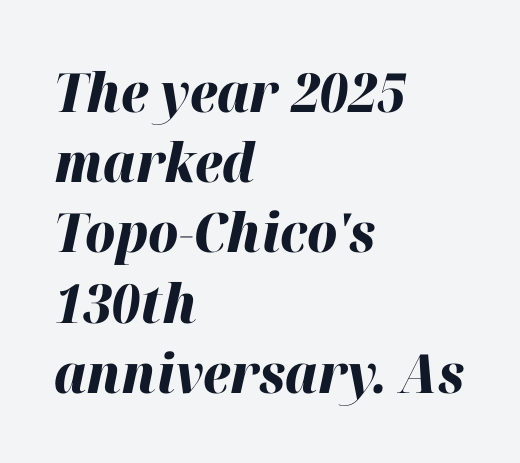
{"italic": "yes", "lean": "right", "slant_degrees": 12, "bold": "yes", "weight": "heavy", "width": "normal", "stroke_contrast": "high", "x_height": "medium", "monospaced": "no", "underline": "no", "align": "left", "line_spacing": "normal", "line_spacing_ratio": 1.3, "letter_spacing": "normal", "letter_spacing_em": 0.0, "glyph_px": 54}
